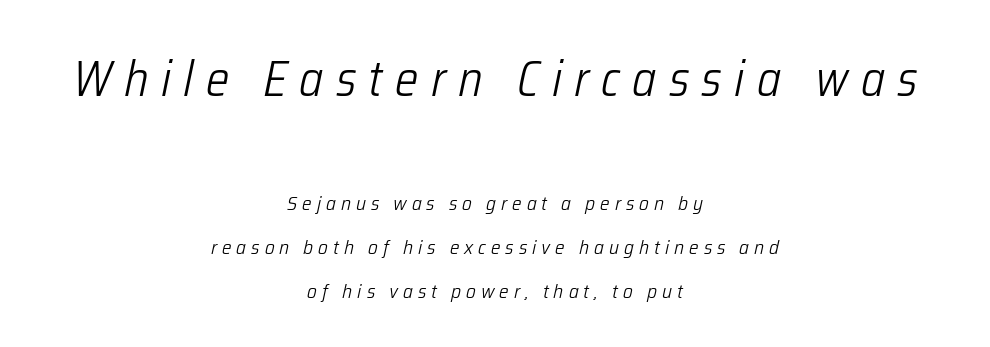
The image shows 49 px light, condensed type, italic (leaning right); set centered, loose line spacing (2.2x), unusually wide letter spacing (+0.25 em), not underlined; the first (top) block is 2.45x larger; low stroke contrast and a medium x-height.
